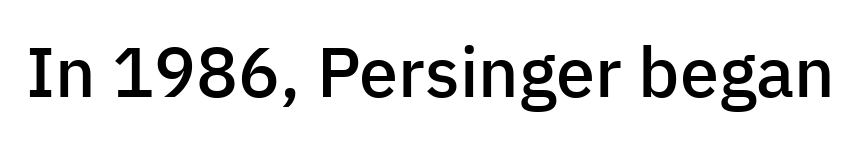
Q: Is the text bold? A: Semi-bold.
Q: Is the text italic (slanted)? A: No, it is upright.
Q: Is the typeface a serif or a sans-serif typeface? A: Sans-serif.
Q: Is the text underlined? A: No.
Q: Is the spacing between letters normal or unusually wide? A: Normal.
Q: Width (condensed, normal, or wide)? A: Normal.
Q: Stroke contrast? A: Low.
Q: x-height? A: Medium.
Q: Monospaced? A: No.
